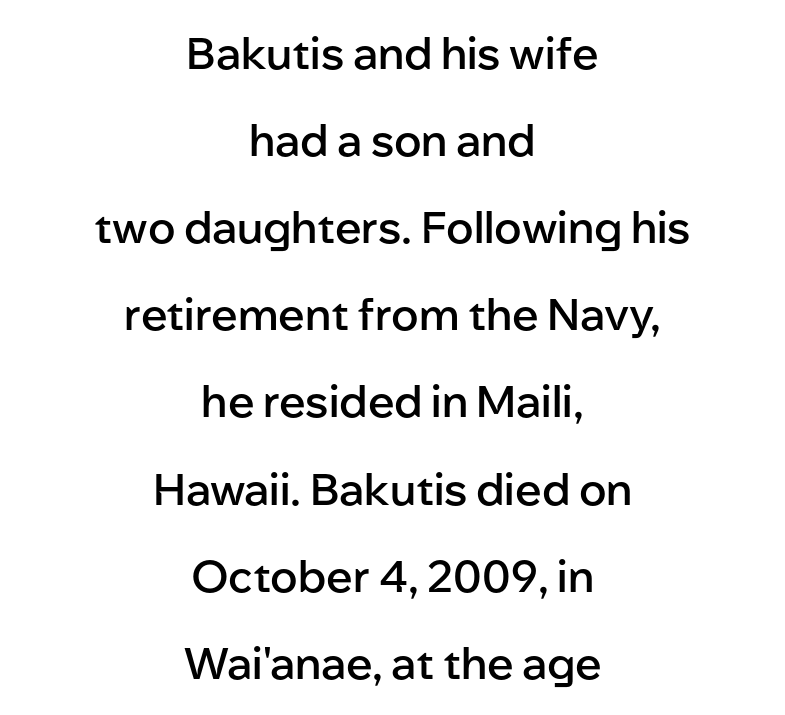
How are the letters spaced? Ordinarily, with no added tracking. Just letters on the line, the space beneath them empty. These lines are composed in type without serifs. Vertical spacing — loose.
